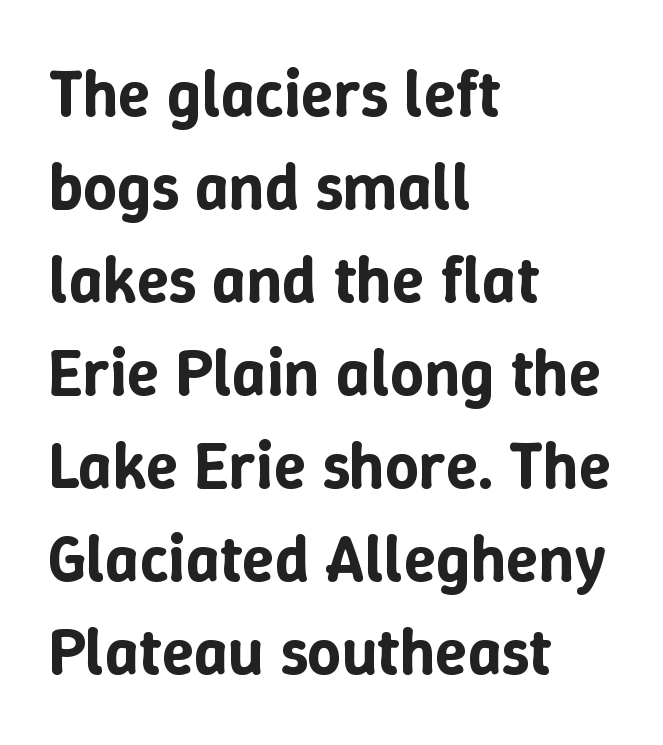
{"italic": "no", "width": "normal", "stroke_contrast": "low", "x_height": "medium", "monospaced": "no", "underline": "no", "align": "left", "line_spacing": "normal", "line_spacing_ratio": 1.41, "letter_spacing": "normal", "letter_spacing_em": 0.0, "glyph_px": 66}
